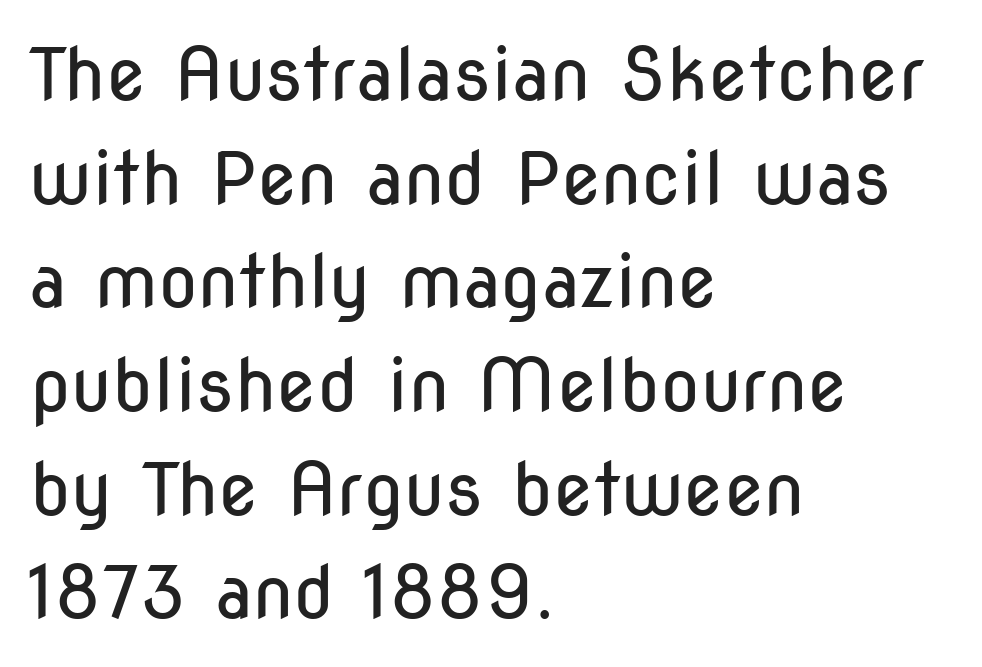
Line spacing here is normal. Do the letters lean? They stand straight. Heaviness? Minimal to ordinary, like unemphasized prose. Type style note: lacks serifs. Leftover space on each line is placed entirely after the last word.
